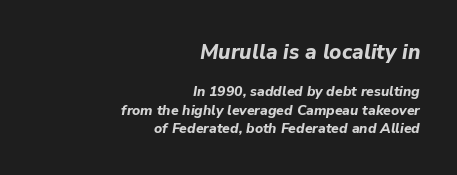
Q: Is the text bold? A: Yes.
Q: Is the text italic (slanted)? A: Yes, it leans right by about 9 degrees.
Q: Is the text underlined? A: No.
Q: How is the paragraph aligned? A: Right-aligned.
Q: Is the spacing between letters normal or unusually wide? A: Normal.
Q: Is the spacing between lines tight, normal or loose? A: Normal.
Q: Which block of text is set in a larger size, the first (top) or the second (bottom)? A: The first (top) one.
